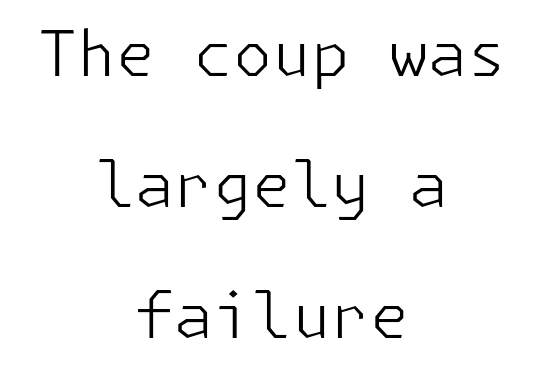
The typography opts for an upright posture over an oblique one. Words float on clear page, feet unadorned. Leading: increased. Stroke terminals: plain, sans-serif.
